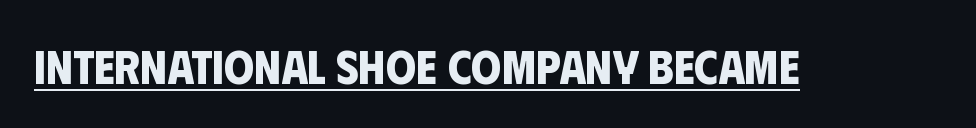
Q: Is the text bold? A: Yes.
Q: Is the typeface a serif or a sans-serif typeface? A: Sans-serif.
Q: Is the text underlined? A: Yes.
Q: Is the spacing between letters normal or unusually wide? A: Normal.
Q: Width (condensed, normal, or wide)? A: Condensed.
Q: Stroke contrast? A: Low.
Q: x-height? A: Large.
Q: Monospaced? A: No.
